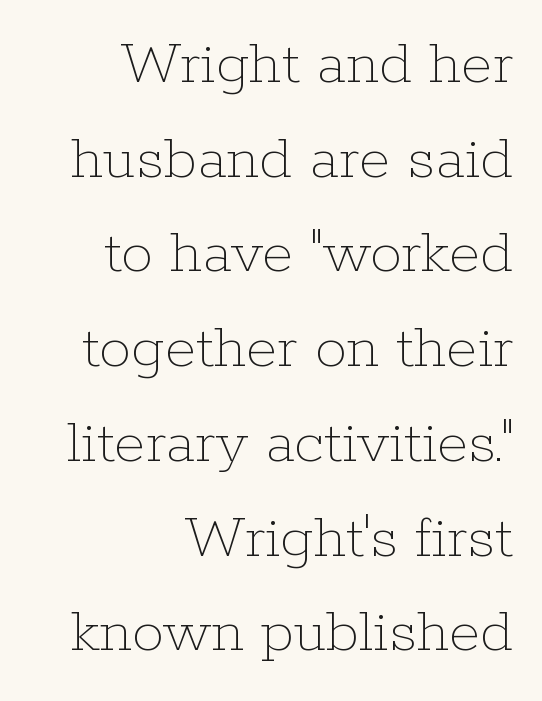
The image shows 64 px thin type, upright; set right-aligned, normal line spacing (1.48x), normal letter spacing, not underlined; low stroke contrast and a medium x-height.
